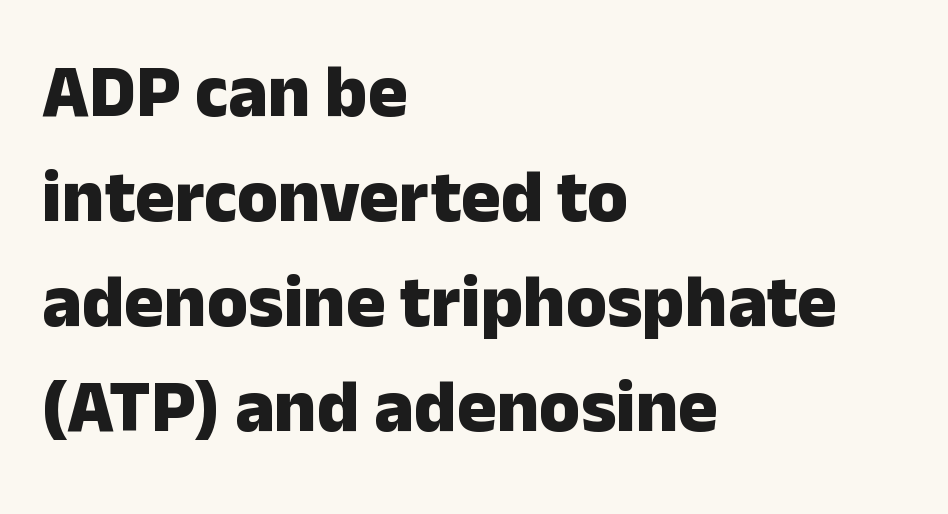
{"serif": "no", "italic": "no", "bold": "yes", "weight": "heavy", "width": "normal", "stroke_contrast": "low", "x_height": "medium", "monospaced": "no", "underline": "no", "align": "left", "line_spacing": "normal", "line_spacing_ratio": 1.42, "letter_spacing": "normal", "letter_spacing_em": 0.0, "glyph_px": 74}
